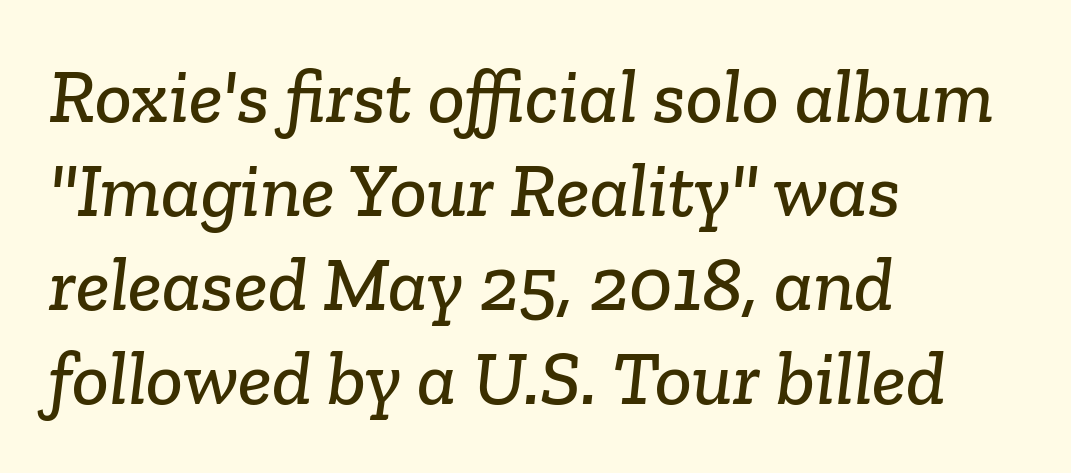
Q: Is the typeface a serif or a sans-serif typeface? A: Serif.
Q: Is the text underlined? A: No.
Q: How is the paragraph aligned? A: Left-aligned.
Q: Is the spacing between letters normal or unusually wide? A: Normal.
Q: Width (condensed, normal, or wide)? A: Normal.
Q: Stroke contrast? A: Low.
Q: x-height? A: Medium.
Q: Monospaced? A: No.
